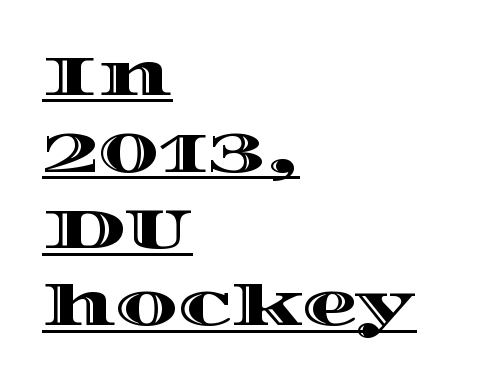
The image shows 56 px wide type, upright; set left-aligned, normal line spacing (1.37x), normal letter spacing, underlined; a large x-height.
